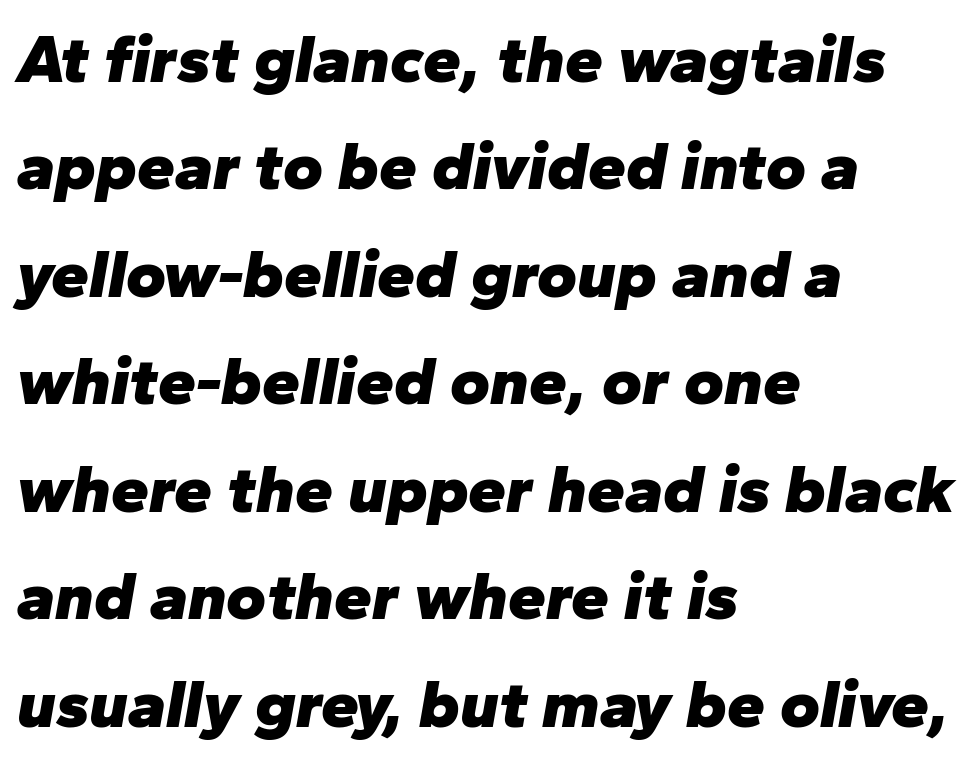
{"italic": "yes", "lean": "right", "slant_degrees": 10, "bold": "yes", "weight": "heavy", "width": "normal", "stroke_contrast": "low", "x_height": "medium", "monospaced": "no", "underline": "no", "align": "left", "line_spacing": "normal", "line_spacing_ratio": 1.58, "letter_spacing": "normal", "letter_spacing_em": 0.0, "glyph_px": 68}
